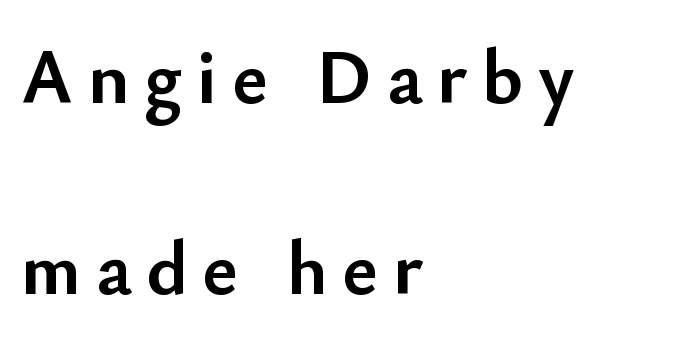
Q: Is the text bold? A: Yes.
Q: Is the text italic (slanted)? A: No, it is upright.
Q: Is the typeface a serif or a sans-serif typeface? A: Sans-serif.
Q: Is the text underlined? A: No.
Q: How is the paragraph aligned? A: Left-aligned.
Q: Is the spacing between lines tight, normal or loose? A: Loose.
Q: Width (condensed, normal, or wide)? A: Normal.
Q: Stroke contrast? A: Low.
Q: x-height? A: Small.
Q: Monospaced? A: No.
